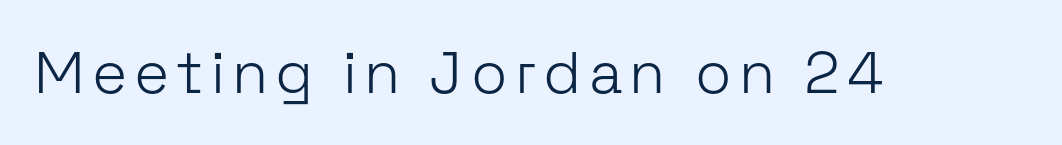
The image shows 59 px light sans-serif type, upright; set not underlined; low stroke contrast and a medium x-height.
